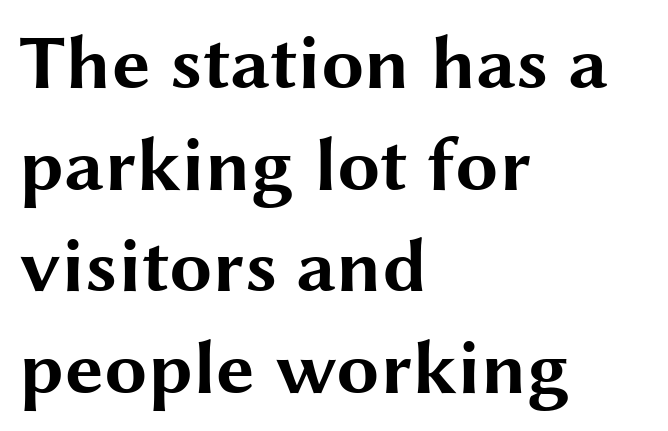
Every character sits straight up, as roman type does. Is the block centered? No — it sits flush against the left margin. The strokes are fattened all the way to bold. Each letter keeps its own natural width here, so spacing adapts to shape. The glyphs in this specimen are sans serif.
